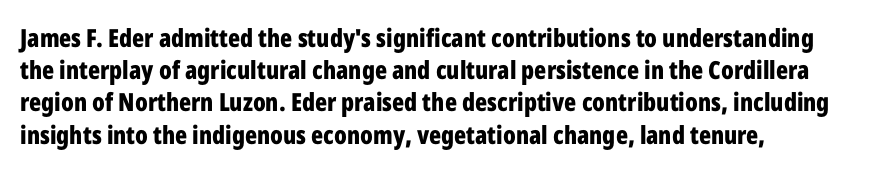
The lines sit at an ordinary, default distance from one another. Italic? Not at all — the glyphs are vertical. This rendering leaves character spacing at its baseline value. A student would call this left alignment; a typographer would say flush left, rag right.
